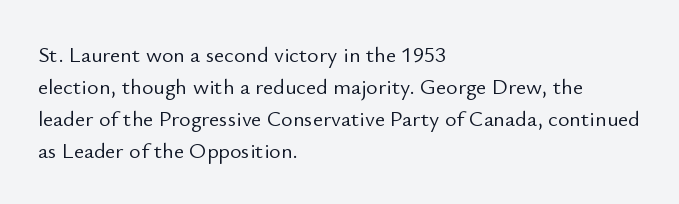
{"italic": "no", "bold": "no", "underline": "no", "align": "left", "line_spacing": "normal", "line_spacing_ratio": 1.46, "letter_spacing": "normal", "letter_spacing_em": 0.0, "glyph_px": 22}
